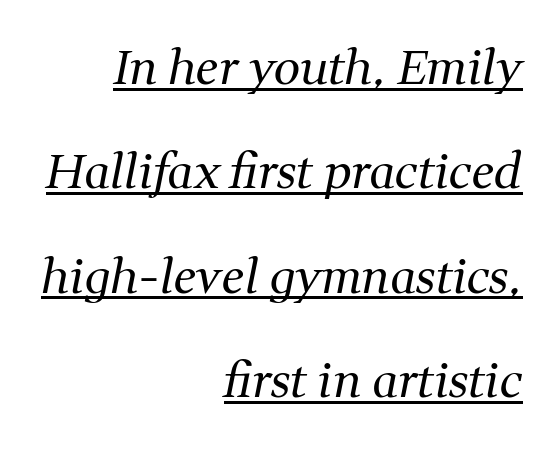
Here the designer chose a conventional face with non-uniform glyph widths. Is there much room between lines? Yes — plenty of vertical air separates them. The lettering is marked with a stroke running underneath it. The rag falls on the left side of this text block. The lettering tilts uniformly, giving the passage an italic look.
